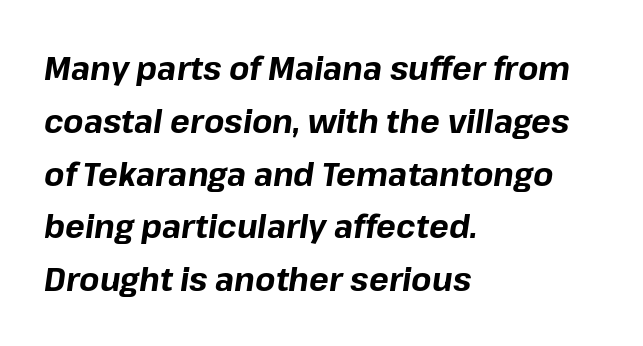
{"italic": "yes", "lean": "right", "slant_degrees": 8, "bold": "yes", "weight": "bold", "width": "normal", "stroke_contrast": "low", "x_height": "medium", "monospaced": "no", "underline": "no", "align": "left", "line_spacing": "normal", "line_spacing_ratio": 1.6, "letter_spacing": "normal", "letter_spacing_em": 0.0, "glyph_px": 33}
